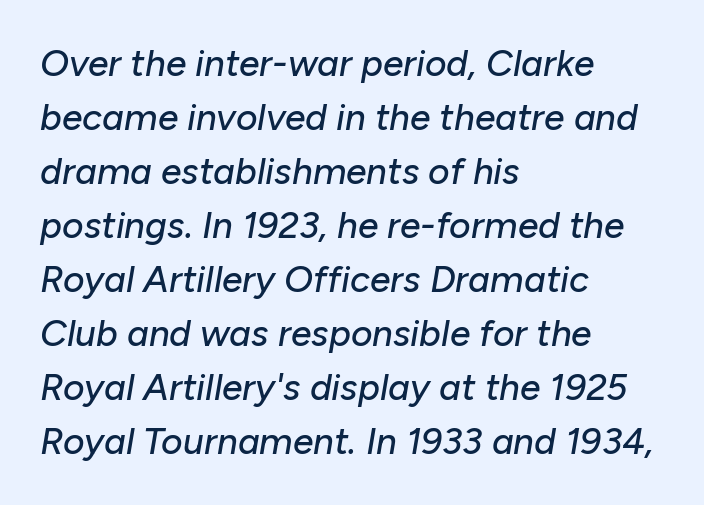
{"italic": "yes", "lean": "right", "slant_degrees": 10, "width": "normal", "stroke_contrast": "low", "x_height": "medium", "monospaced": "no", "underline": "no", "align": "left", "line_spacing": "normal", "line_spacing_ratio": 1.46, "letter_spacing": "normal", "letter_spacing_em": 0.0, "glyph_px": 37}
